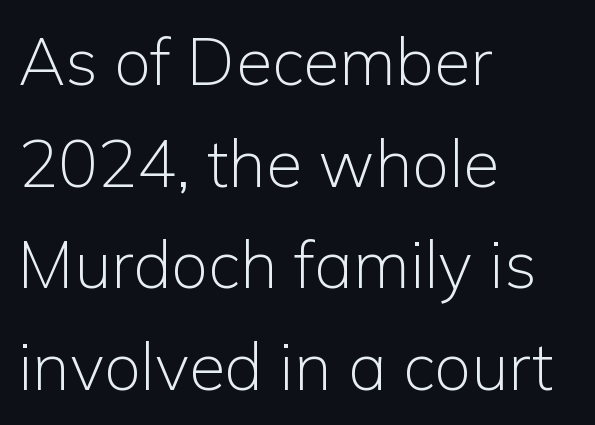
The image shows 66 px light sans-serif type, upright; set left-aligned, normal line spacing (1.54x), normal letter spacing, not underlined; low stroke contrast and a medium x-height.
